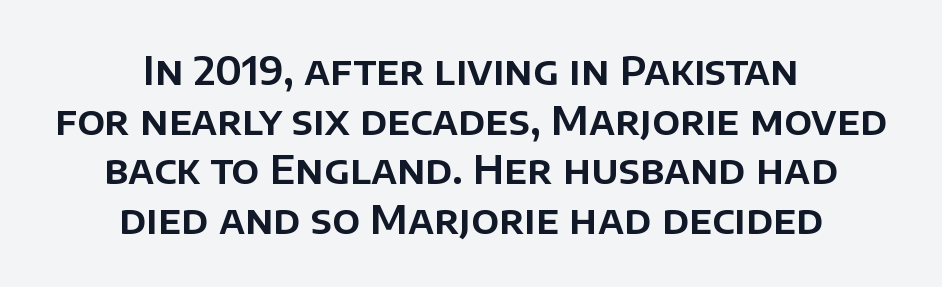
Q: Is the text italic (slanted)? A: No, it is upright.
Q: Is the typeface a serif or a sans-serif typeface? A: Sans-serif.
Q: Is the text underlined? A: No.
Q: How is the paragraph aligned? A: Centered.
Q: Is the spacing between letters normal or unusually wide? A: Normal.
Q: Is the spacing between lines tight, normal or loose? A: Normal.
Q: Width (condensed, normal, or wide)? A: Normal.
Q: Stroke contrast? A: Low.
Q: x-height? A: Large.
Q: Monospaced? A: No.
